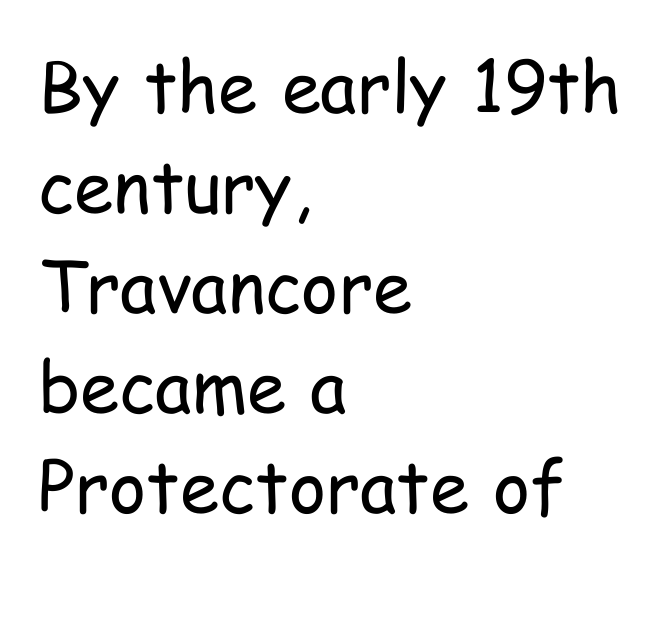
The image shows 71 px regular-weight, condensed sans-serif type, upright; set left-aligned, normal line spacing (1.41x), normal letter spacing, not underlined; low stroke contrast and a medium x-height.
